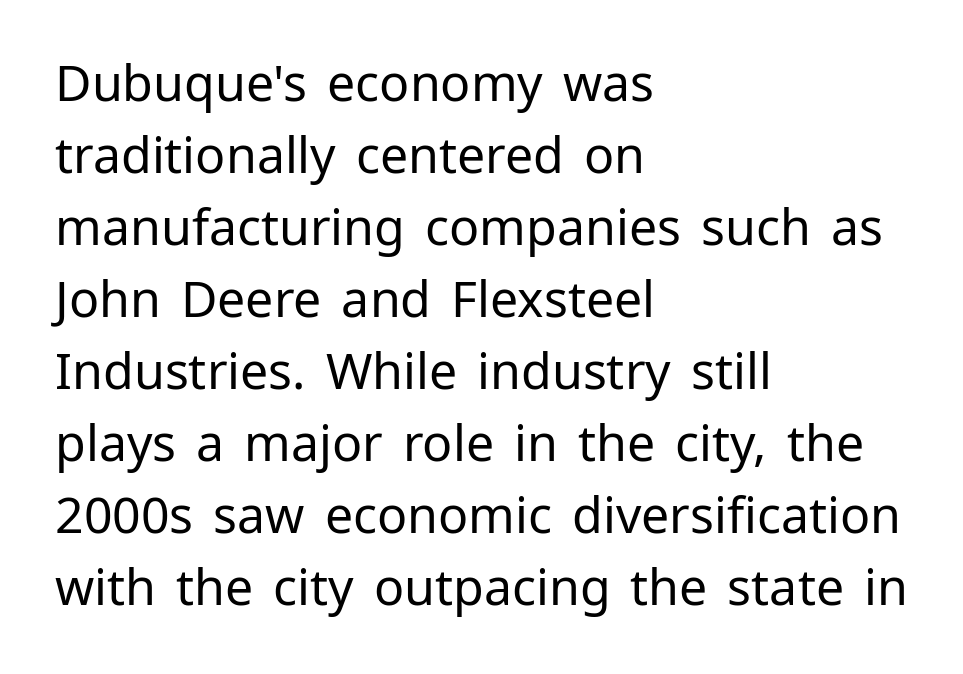
The image shows 50 px regular-weight sans-serif type, upright; set left-aligned, normal line spacing (1.44x), normal letter spacing, not underlined; low stroke contrast and a medium x-height.
